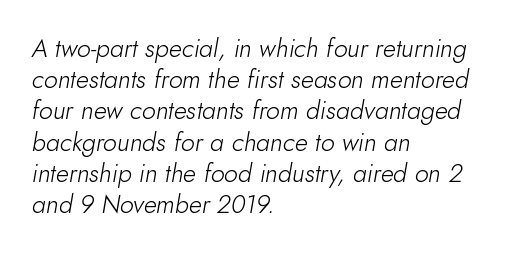
How are the letters spaced? Ordinarily, with no added tracking. The typography opts for an oblique posture over an upright one. Nothing heavy about these letters — not bold at all. Successive baselines arrive at the customary interval. The words here are not underlined. A classic flush-left, rag-right setting is used for this passage.
